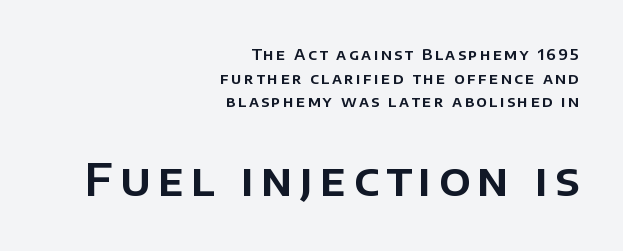
Q: Is the text italic (slanted)? A: No, it is upright.
Q: Is the typeface a serif or a sans-serif typeface? A: Sans-serif.
Q: Is the text underlined? A: No.
Q: How is the paragraph aligned? A: Right-aligned.
Q: Is the spacing between lines tight, normal or loose? A: Normal.
Q: Which block of text is set in a larger size, the first (top) or the second (bottom)? A: The second (bottom) one.
Q: Width (condensed, normal, or wide)? A: Normal.
Q: Stroke contrast? A: Low.
Q: x-height? A: Large.
Q: Monospaced? A: No.
